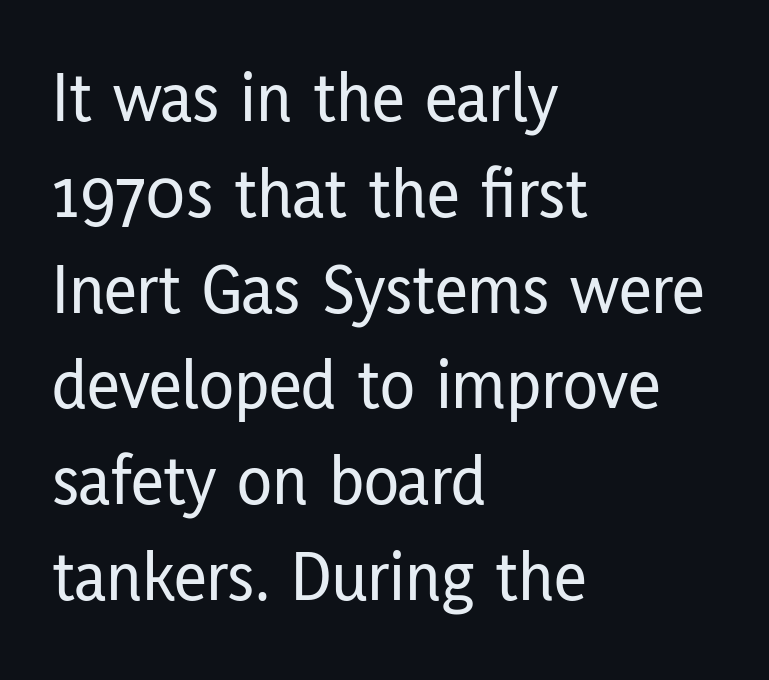
{"serif": "no", "italic": "no", "width": "condensed", "stroke_contrast": "low", "x_height": "medium", "monospaced": "no", "underline": "no", "align": "left", "line_spacing": "normal", "line_spacing_ratio": 1.33, "letter_spacing": "normal", "letter_spacing_em": 0.0, "glyph_px": 72}
